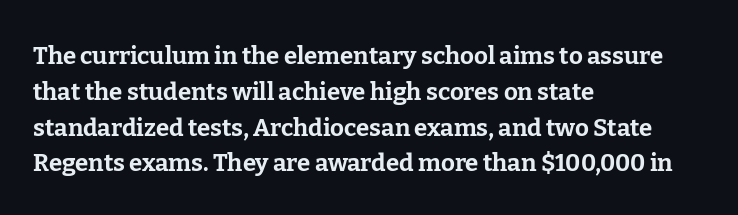
{"italic": "no", "bold": "yes", "underline": "no", "align": "left", "line_spacing": "normal", "line_spacing_ratio": 1.49, "letter_spacing": "normal", "letter_spacing_em": 0.0, "glyph_px": 24}
